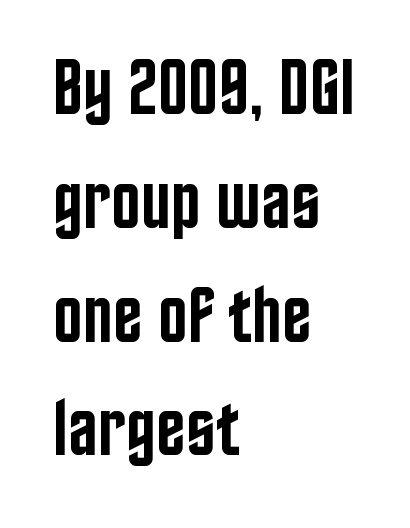
Does the copy run flush right? No — it runs flush left. Baseline-to-baseline distance is the conventional proportion of letter height. These lines are rendered in a variable-pitch font. In terms of letterform style, serifs are entirely absent. Plain, unruled lines of type. The axis of the letterforms is exactly vertical.
